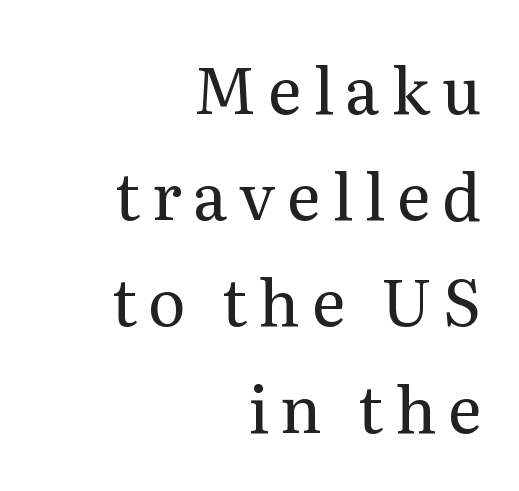
{"serif": "yes", "italic": "no", "bold": "no", "weight": "regular", "width": "normal", "stroke_contrast": "medium", "x_height": "medium", "monospaced": "no", "underline": "no", "align": "right", "line_spacing": "normal", "line_spacing_ratio": 1.66, "glyph_px": 64}
